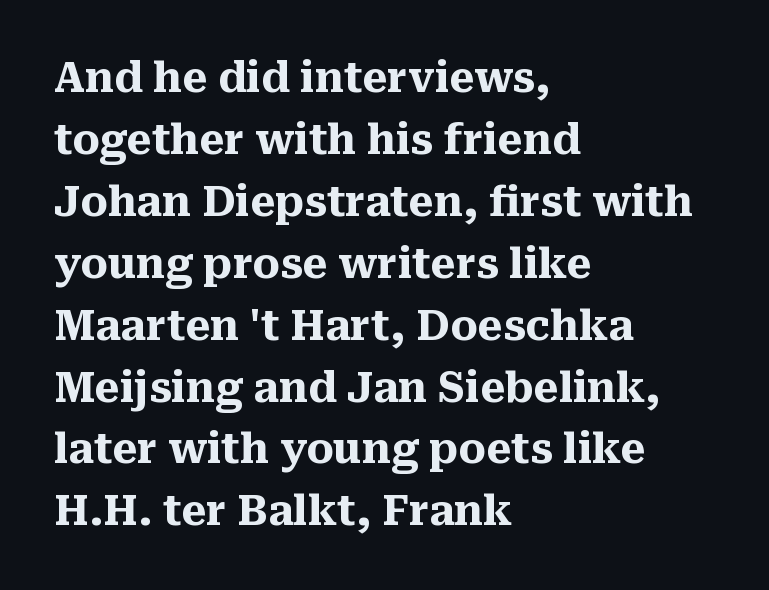
The image shows 41 px heavy serif type, upright; set left-aligned, normal line spacing (1.51x), normal letter spacing, not underlined; medium stroke contrast and a medium x-height.
